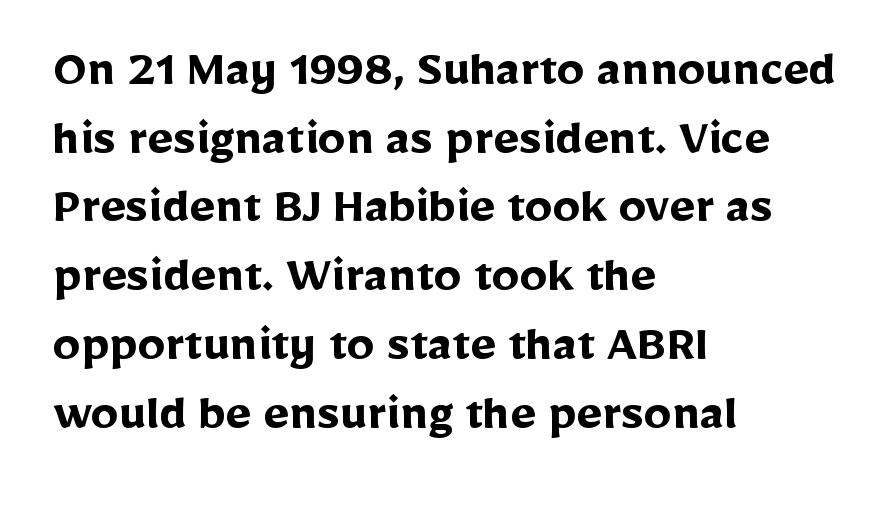
Each letter's strokes conclude bluntly, with no projecting serifs. Casual observation: everything's shoved over to the left. A typesetter would call this leading conventional body-copy spacing. Varying glyph widths throughout — classic text-font behaviour. It's the straight-up-and-down kind of type. Summary of weight: heavy, a full bold.
